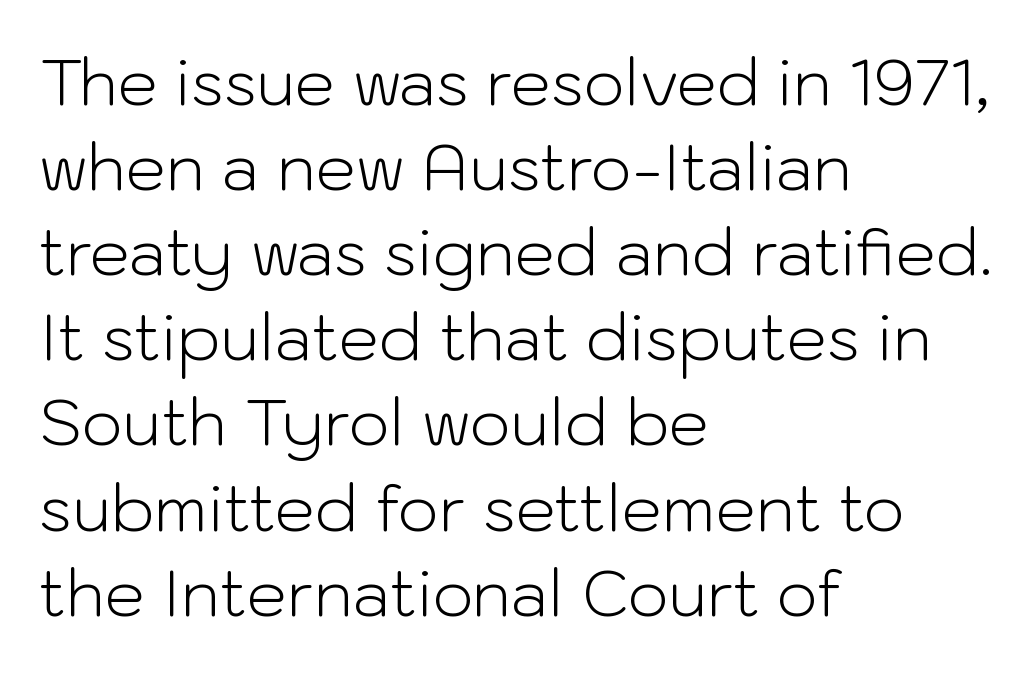
The image shows 64 px light sans-serif type, upright; set left-aligned, normal line spacing (1.33x), normal letter spacing, not underlined; low stroke contrast and a medium x-height.
